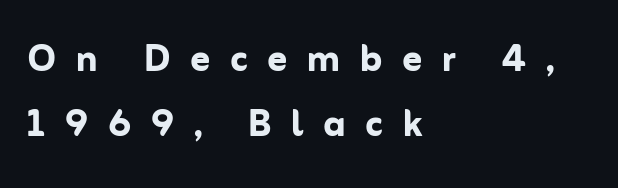
Q: Is the text bold? A: Yes.
Q: Is the text italic (slanted)? A: No, it is upright.
Q: Is the typeface a serif or a sans-serif typeface? A: Sans-serif.
Q: Is the text underlined? A: No.
Q: How is the paragraph aligned? A: Left-aligned.
Q: Is the spacing between letters normal or unusually wide? A: Unusually wide.
Q: Is the spacing between lines tight, normal or loose? A: Normal.
Q: Width (condensed, normal, or wide)? A: Normal.
Q: Stroke contrast? A: Low.
Q: x-height? A: Medium.
Q: Monospaced? A: No.
